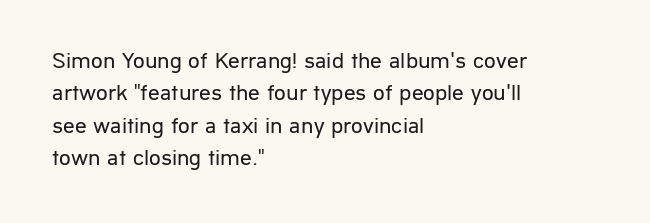
{"italic": "no", "bold": "no", "underline": "no", "align": "left", "line_spacing": "normal", "line_spacing_ratio": 1.41, "letter_spacing": "normal", "letter_spacing_em": 0.0, "glyph_px": 23}
